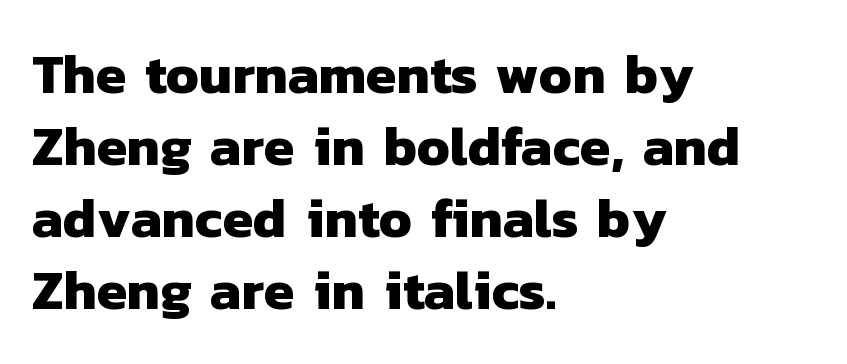
The image shows 55 px heavy sans-serif type; set left-aligned, normal line spacing (1.31x), normal letter spacing, not underlined; low stroke contrast and a medium x-height.
